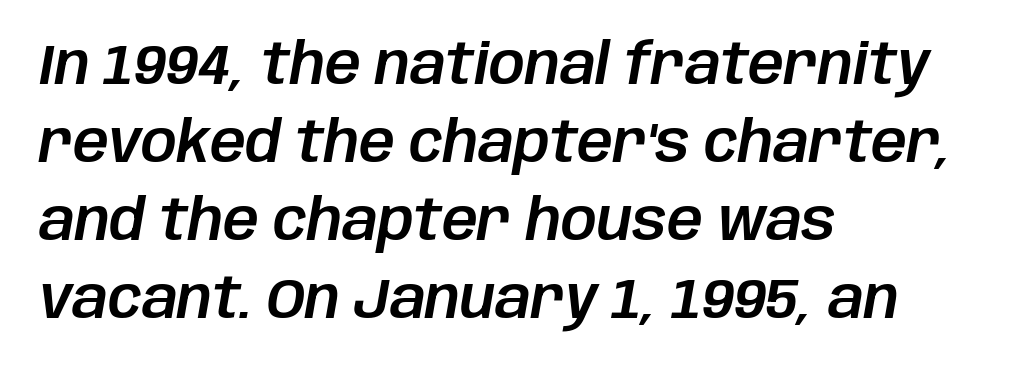
{"italic": "yes", "lean": "right", "slant_degrees": 10, "width": "normal", "stroke_contrast": "low", "x_height": "large", "monospaced": "no", "underline": "no", "align": "left", "line_spacing": "normal", "line_spacing_ratio": 1.39, "letter_spacing": "normal", "letter_spacing_em": 0.0, "glyph_px": 56}
